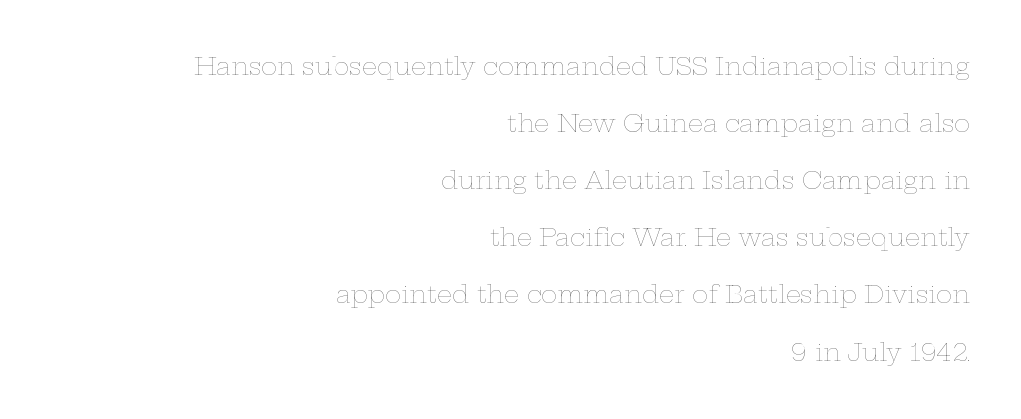
{"italic": "no", "bold": "no", "underline": "no", "align": "right", "line_spacing": "loose", "line_spacing_ratio": 2.38, "letter_spacing": "normal", "letter_spacing_em": 0.0, "glyph_px": 24}
